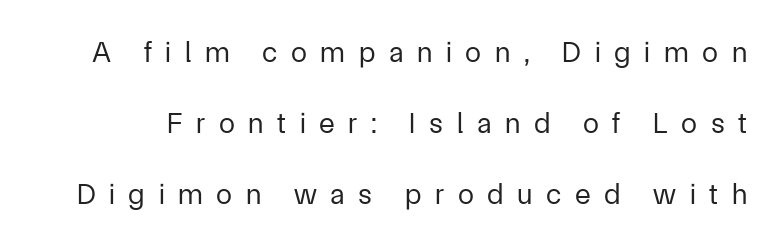
{"serif": "no", "italic": "no", "bold": "no", "weight": "regular", "width": "normal", "stroke_contrast": "low", "x_height": "medium", "monospaced": "no", "underline": "no", "line_spacing": "loose", "line_spacing_ratio": 2.44, "letter_spacing": "wide", "letter_spacing_em": 0.47, "glyph_px": 29}
